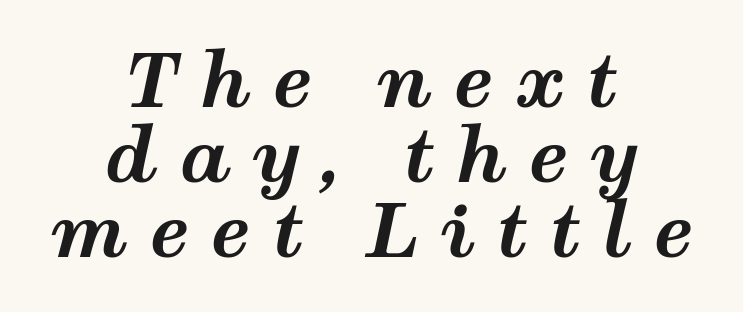
Caption: expanded tracking, letters set apart. The passage shown is typed in a proportional face where columns would drift. Quick note: underline off. The strokes are fattened all the way to bold. Italic? Definitely — the glyphs are oblique.
